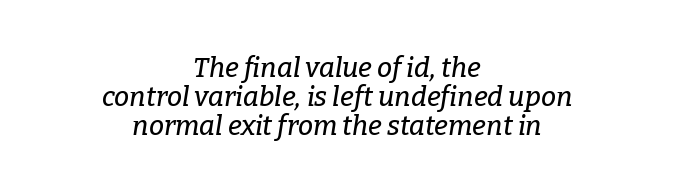
The image shows 27 px text type, italic (leaning right); set centered, tight line spacing (1.08x), normal letter spacing, not underlined.
